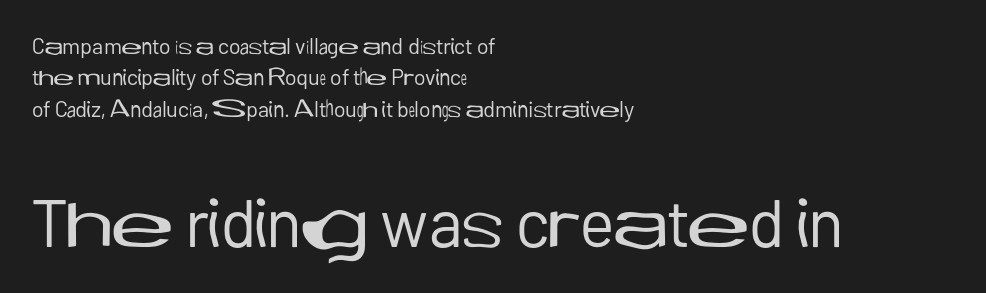
The image shows 67 px regular-weight sans-serif type, upright; set left-aligned, normal line spacing (1.43x), normal letter spacing, not underlined; the second (bottom) block is 3.05x larger; low stroke contrast and a medium x-height.
